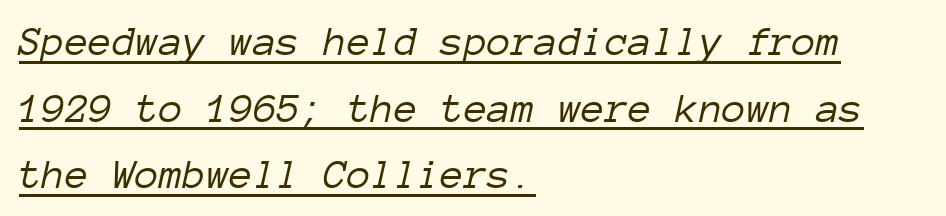
Q: Is the text bold? A: No.
Q: Is the text italic (slanted)? A: Yes, it leans right by about 12 degrees.
Q: Is the text underlined? A: Yes.
Q: How is the paragraph aligned? A: Left-aligned.
Q: Is the spacing between letters normal or unusually wide? A: Normal.
Q: Is the spacing between lines tight, normal or loose? A: Normal.
Q: Width (condensed, normal, or wide)? A: Normal.
Q: Stroke contrast? A: Low.
Q: x-height? A: Medium.
Q: Monospaced? A: Yes.
